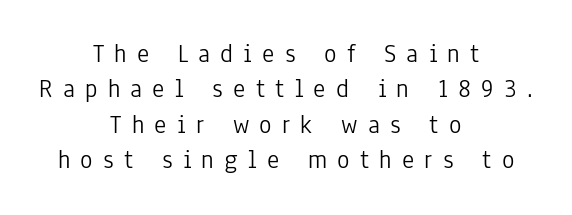
Q: Is the text bold? A: No.
Q: Is the text italic (slanted)? A: No, it is upright.
Q: Is the text underlined? A: No.
Q: How is the paragraph aligned? A: Centered.
Q: Is the spacing between letters normal or unusually wide? A: Unusually wide.
Q: Is the spacing between lines tight, normal or loose? A: Normal.
